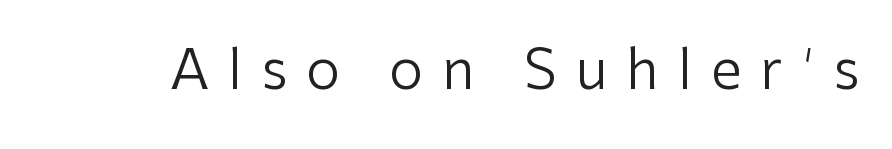
Substantial extra tracking has been applied to these lines. Lines of text with bare space underneath. A sans-serif font was chosen for this passage. These lines are rendered in a variable-pitch font. The typeface has the unassuming heft of standard copy or less.
